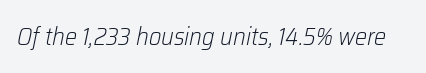
{"italic": "yes", "lean": "right", "slant_degrees": 12, "bold": "no", "underline": "no", "letter_spacing": "normal", "letter_spacing_em": 0.0, "glyph_px": 24}
